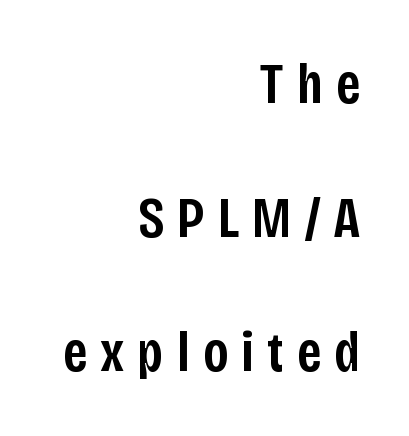
Q: Is the text bold? A: Semi-bold.
Q: Is the text italic (slanted)? A: No, it is upright.
Q: Is the typeface a serif or a sans-serif typeface? A: Sans-serif.
Q: Is the text underlined? A: No.
Q: How is the paragraph aligned? A: Right-aligned.
Q: Is the spacing between letters normal or unusually wide? A: Unusually wide.
Q: Is the spacing between lines tight, normal or loose? A: Loose.
Q: Width (condensed, normal, or wide)? A: Condensed.
Q: Stroke contrast? A: Low.
Q: x-height? A: Large.
Q: Monospaced? A: No.
